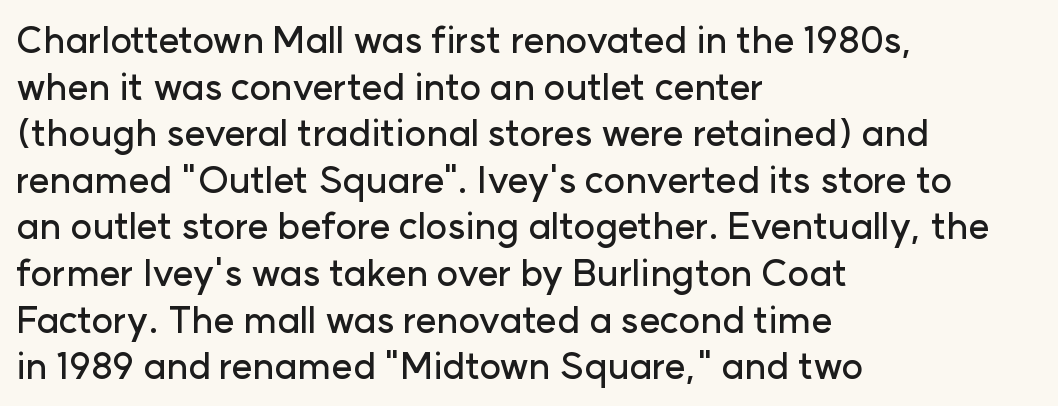
The image shows 37 px sans-serif type, upright; set left-aligned, normal line spacing (1.26x), normal letter spacing, not underlined; low stroke contrast and a medium x-height.
